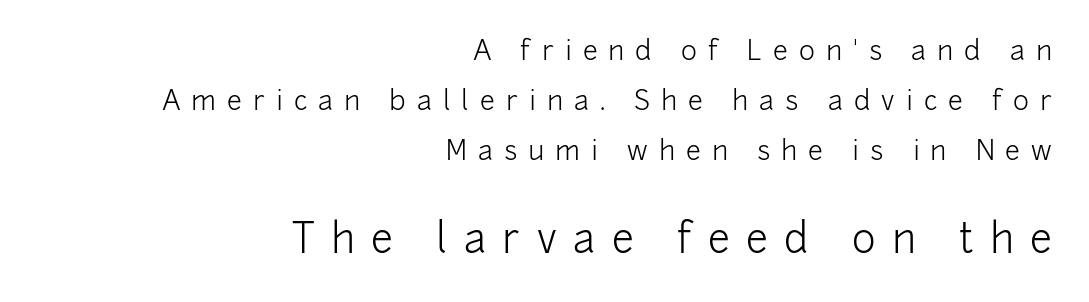
The image shows 40 px light sans-serif type, upright; set right-aligned, line spacing 1.86x, unusually wide letter spacing (+0.41 em), not underlined; the second (bottom) block is 1.48x larger; low stroke contrast and a medium x-height.
